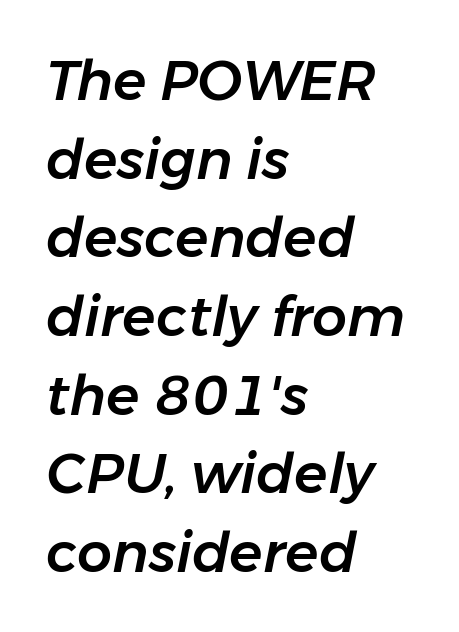
The passage shown is not underscored anywhere. Every row of glyphs begins at an identical x-position on the left. An italicized treatment has been applied to the whole sample. Honestly, the row spacing looks completely unremarkable. Here the glyphs are tracked normally, forming tight word shapes.
